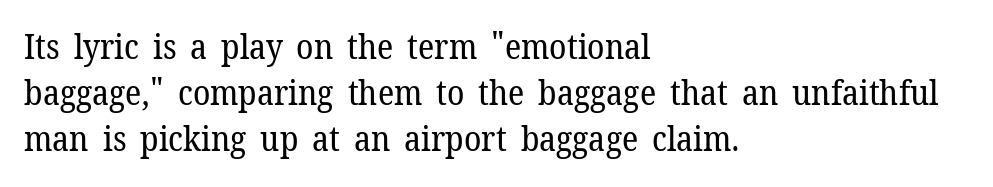
The image shows 35 px regular-weight serif type, upright; set left-aligned, normal line spacing (1.32x), normal letter spacing, not underlined; low stroke contrast and a medium x-height.
